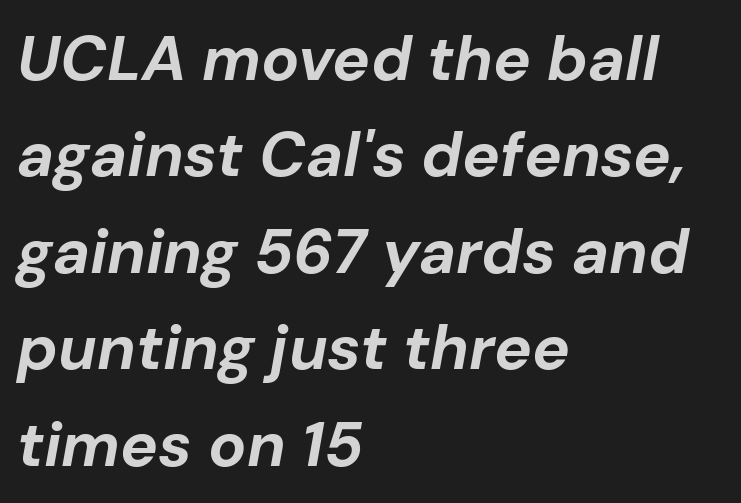
The image shows 63 px bold type, italic (leaning right); set left-aligned, normal line spacing (1.53x), normal letter spacing, not underlined; low stroke contrast and a medium x-height.
